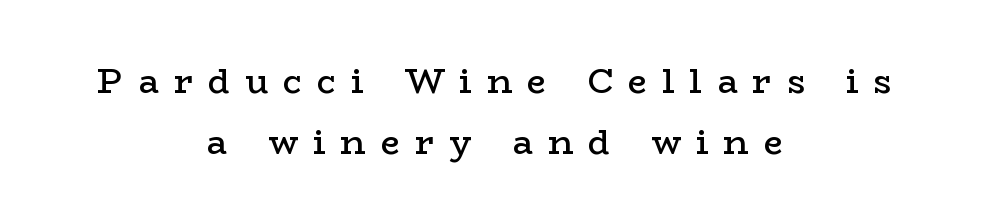
The image shows 34 px semibold, wide serif type, upright; set centered, line spacing 1.8x, unusually wide letter spacing (+0.45 em), not underlined; low stroke contrast and a medium x-height.
